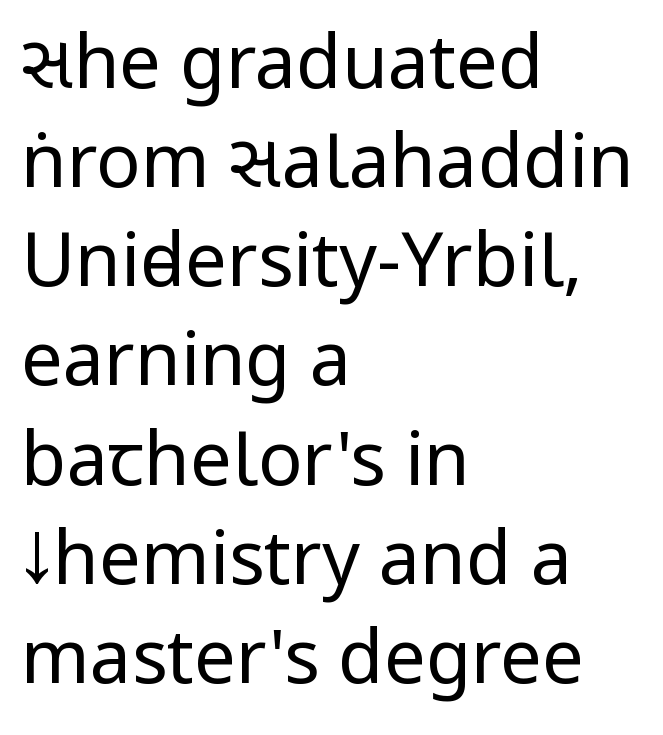
Q: Is the text bold? A: No.
Q: Is the text italic (slanted)? A: No, it is upright.
Q: Is the typeface a serif or a sans-serif typeface? A: Sans-serif.
Q: Is the text underlined? A: No.
Q: How is the paragraph aligned? A: Left-aligned.
Q: Is the spacing between letters normal or unusually wide? A: Normal.
Q: Is the spacing between lines tight, normal or loose? A: Normal.
Q: Width (condensed, normal, or wide)? A: Condensed.
Q: Stroke contrast? A: Low.
Q: x-height? A: Large.
Q: Monospaced? A: No.
